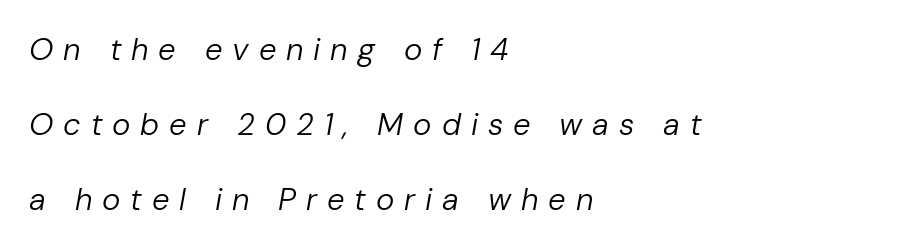
Q: Is the text bold? A: No.
Q: Is the text italic (slanted)? A: Yes, it leans right by about 10 degrees.
Q: Is the text underlined? A: No.
Q: How is the paragraph aligned? A: Left-aligned.
Q: Is the spacing between letters normal or unusually wide? A: Unusually wide.
Q: Is the spacing between lines tight, normal or loose? A: Loose.
Q: Width (condensed, normal, or wide)? A: Normal.
Q: Stroke contrast? A: Low.
Q: x-height? A: Medium.
Q: Monospaced? A: No.
